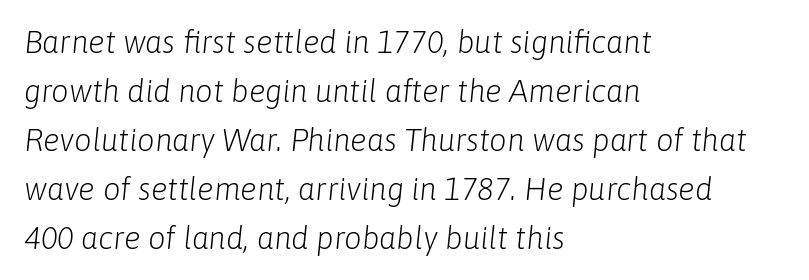
The image shows 31 px light type, italic (leaning right); set left-aligned, normal line spacing (1.58x), normal letter spacing, not underlined; low stroke contrast and a medium x-height.
